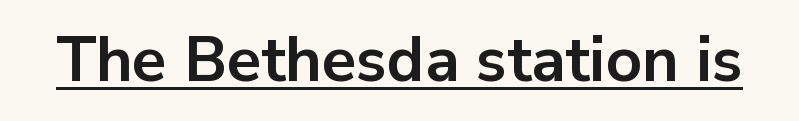
The image shows 63 px bold sans-serif type, upright; set normal letter spacing, underlined; low stroke contrast and a medium x-height.
